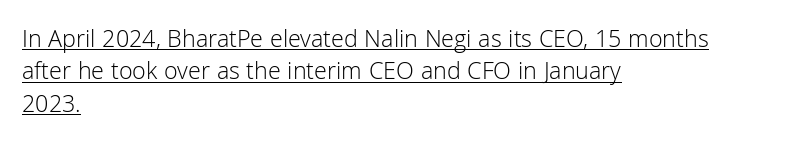
Weight class: somewhere from thin through regular. The passage shown stacks its lines at a standard gap. Casual observation: everything's shoved over to the left. Quick note: not italic, upright.
